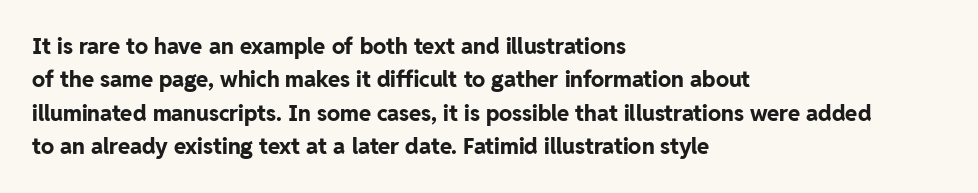
The image shows 22 px bold type, upright; set left-aligned, normal line spacing (1.52x), normal letter spacing, not underlined.
